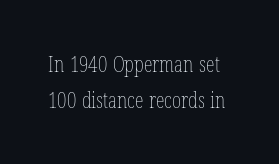
Rendered with straight, roman letterforms. The cut favours lightness, reaching ordinary text weight at its darkest. The horizontal fit of the characters is conventional and even. Summary of vertical rhythm: regular, with standard interline spacing. Lines of text with bare space underneath.
